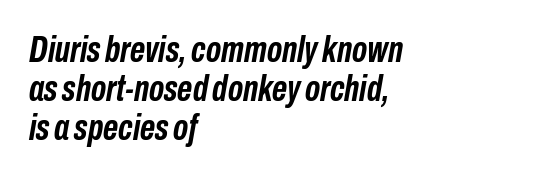
The image shows 37 px semibold, condensed type, italic (leaning right); set left-aligned, tight line spacing (1.05x), normal letter spacing, not underlined; low stroke contrast and a medium x-height.
